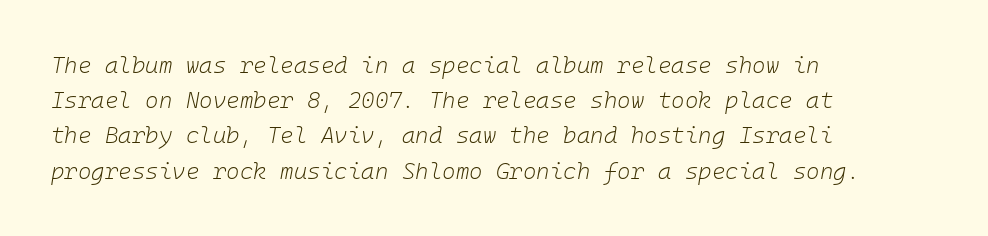
The image shows 23 px text type, italic (leaning right); set left-aligned, normal line spacing (1.53x), normal letter spacing, not underlined.
